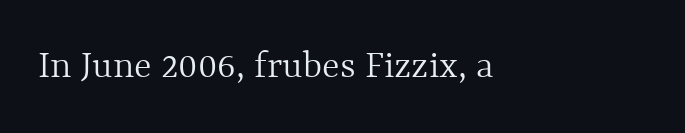
The image shows 41 px light type, upright; set left-aligned, normal letter spacing, not underlined; a medium x-height.
